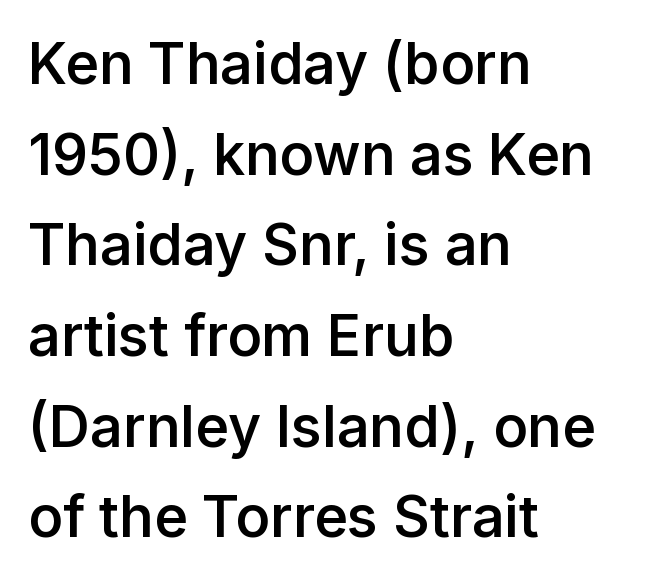
{"serif": "no", "italic": "no", "bold": "semi", "weight": "semibold", "width": "normal", "stroke_contrast": "low", "x_height": "medium", "monospaced": "no", "underline": "no", "align": "left", "line_spacing": "normal", "line_spacing_ratio": 1.59, "letter_spacing": "normal", "letter_spacing_em": 0.0, "glyph_px": 57}
